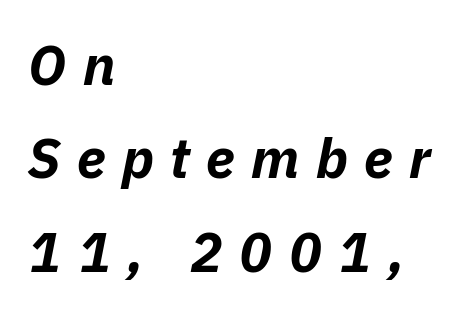
{"italic": "yes", "lean": "right", "slant_degrees": 11, "bold": "yes", "weight": "bold", "width": "normal", "stroke_contrast": "low", "x_height": "medium", "monospaced": "no", "underline": "no", "align": "left", "line_spacing": "normal", "line_spacing_ratio": 1.7, "letter_spacing": "wide", "letter_spacing_em": 0.3, "glyph_px": 55}
